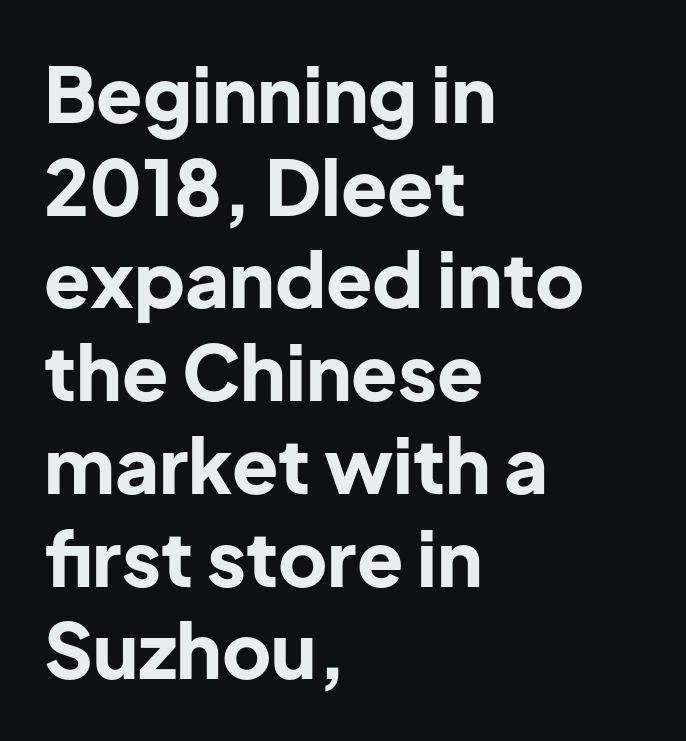
The type is set solid horizontally, with unmodified tracking. Which margin do the lines hug? The left one — the right edge is uneven. Varying glyph widths throughout — classic text-font behaviour. Summary of weight: heavy, a full bold.
